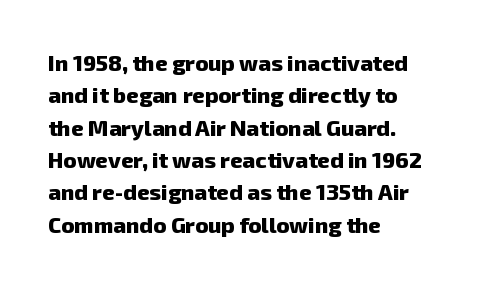
Q: Is the text bold? A: Yes.
Q: Is the text underlined? A: No.
Q: How is the paragraph aligned? A: Left-aligned.
Q: Is the spacing between letters normal or unusually wide? A: Normal.
Q: Is the spacing between lines tight, normal or loose? A: Normal.
